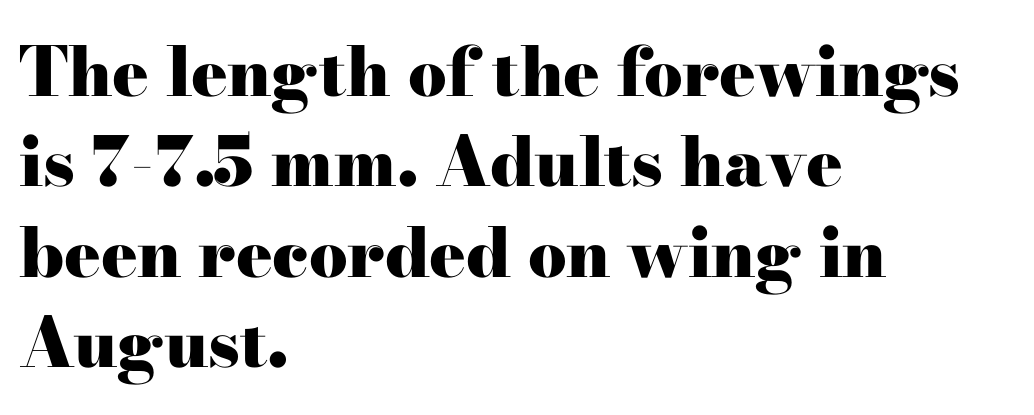
The rag falls on the right side of this text block. This rendering leaves character spacing at its baseline value. Notice how descenders clear the ascenders below comfortably — that's standard leading. Spacing verdict: proportional, widths tailored to each character. Check the space under the baseline: it is left empty. Rendered with straight, roman letterforms.
